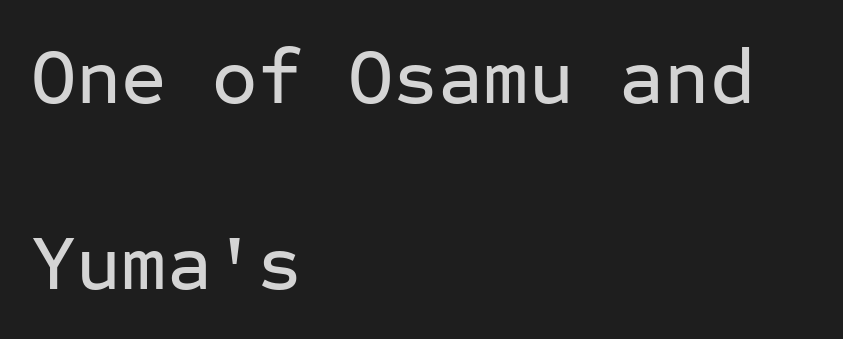
Q: Is the text italic (slanted)? A: No, it is upright.
Q: Is the typeface a serif or a sans-serif typeface? A: Sans-serif.
Q: Is the text underlined? A: No.
Q: How is the paragraph aligned? A: Left-aligned.
Q: Is the spacing between letters normal or unusually wide? A: Normal.
Q: Is the spacing between lines tight, normal or loose? A: Loose.
Q: Width (condensed, normal, or wide)? A: Normal.
Q: Stroke contrast? A: Low.
Q: x-height? A: Medium.
Q: Monospaced? A: Yes.
